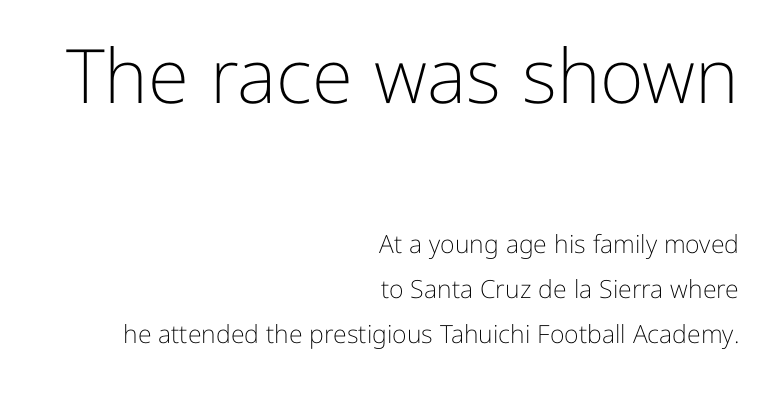
The rendering uses natural spacing where letterforms have individual widths. Just letters on the line, the space beneath them empty. Does the copy run flush right? Yes — the right margin is perfectly even. The designer went with a sans here, leaving each stem footless. Bold? No — there's no thickening of the strokes.
